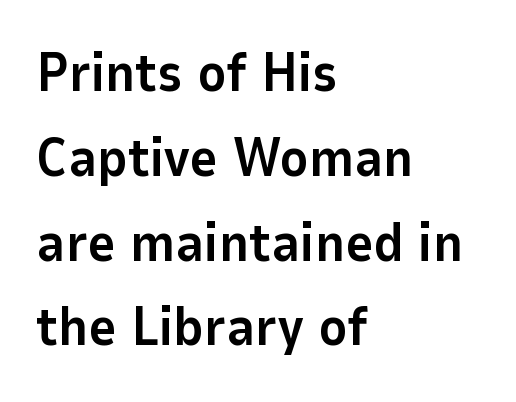
Q: Is the text bold? A: Yes.
Q: Is the text italic (slanted)? A: No, it is upright.
Q: Is the typeface a serif or a sans-serif typeface? A: Sans-serif.
Q: Is the text underlined? A: No.
Q: How is the paragraph aligned? A: Left-aligned.
Q: Is the spacing between letters normal or unusually wide? A: Normal.
Q: Is the spacing between lines tight, normal or loose? A: Normal.
Q: Width (condensed, normal, or wide)? A: Normal.
Q: Stroke contrast? A: Low.
Q: x-height? A: Medium.
Q: Monospaced? A: No.
